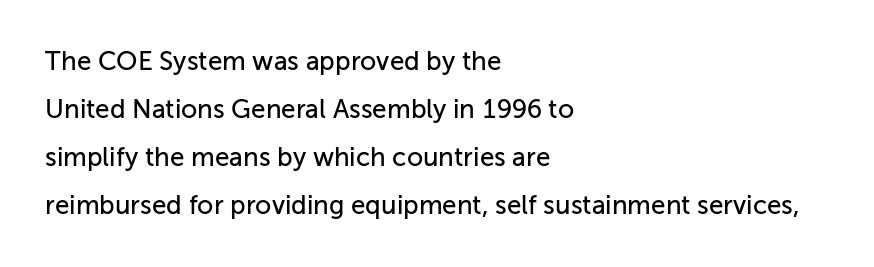
Q: Is the text italic (slanted)? A: No, it is upright.
Q: Is the text underlined? A: No.
Q: How is the paragraph aligned? A: Left-aligned.
Q: Is the spacing between letters normal or unusually wide? A: Normal.
